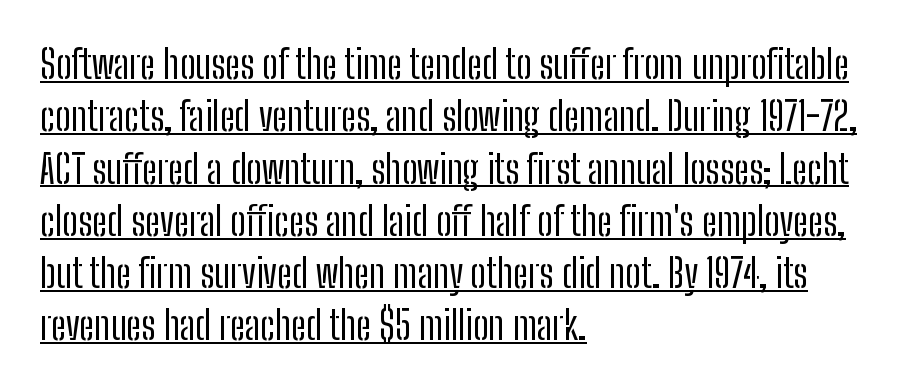
The letters stand upright; this is a roman face. Stroke mass is kept to a normal reading level or below. The letters advance in unequal steps, a hallmark of proportional type. The tracking reads as untouched default to a designer's eye. Line spacing here is normal. Regarding serifs, this sample does without them.
